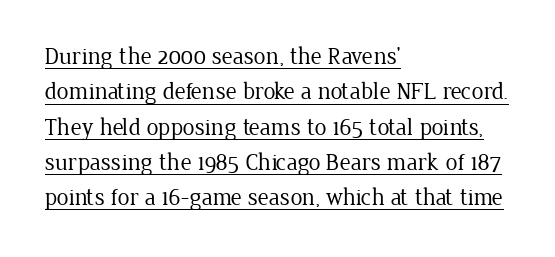
The image shows 24 px text type, upright; set left-aligned, normal line spacing (1.47x), normal letter spacing, underlined.
